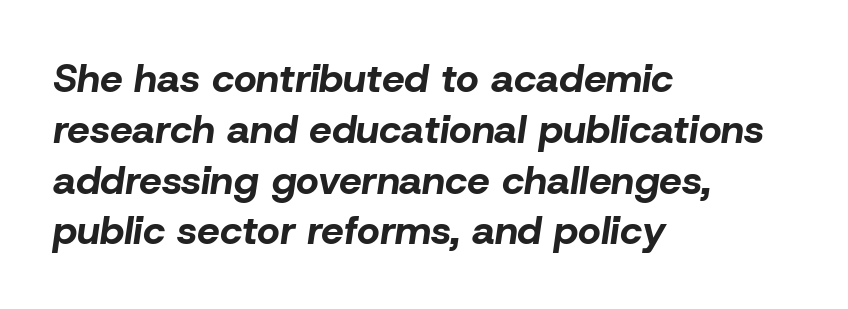
Compared with a centered layout, this one pins lines to the left instead. Standard letterfit; no display-style spreading of the glyphs. Has an underline been added? It has not. Do the characters align in a grid? No, the font is proportional. Notice how the stems are inclined rather than vertical — that's the hallmark of italics.
